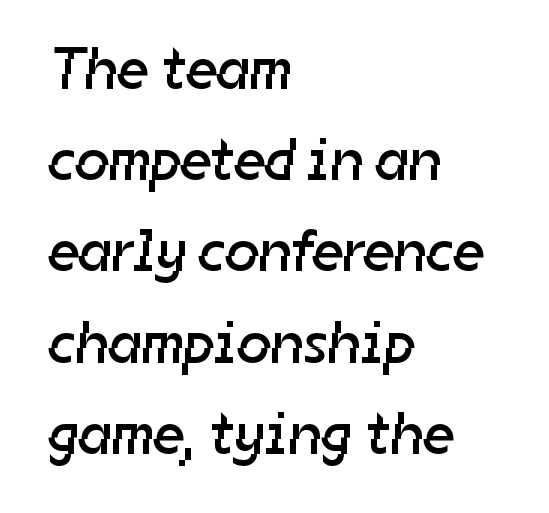
The text block is weighted toward the left margin, trailing off unevenly rightward. Unmarked baselines from the first word to the last. Serif or sans? Sans — the stroke terminals are bare. Evenly set lines give the paragraph a standard silhouette. These lines keep a tight, regular rhythm from letter to letter.
